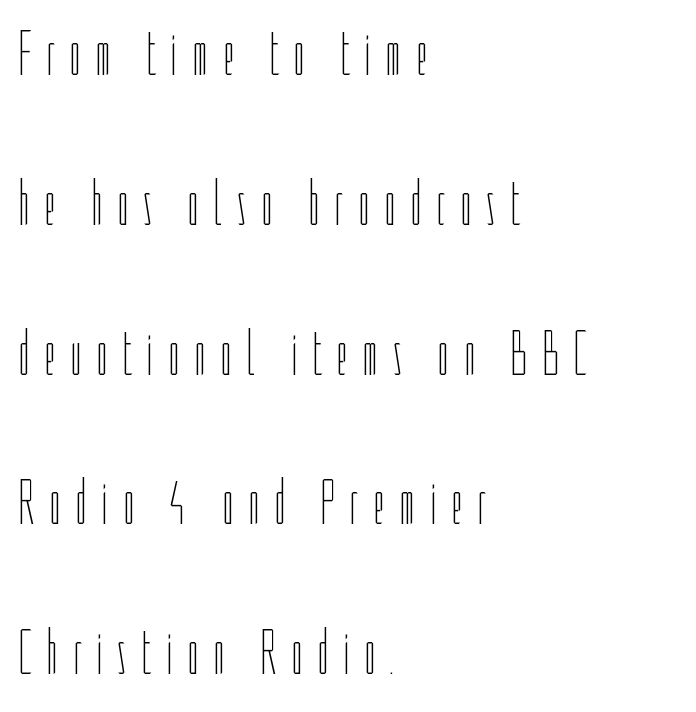
Q: Is the text bold? A: No.
Q: Is the text italic (slanted)? A: No, it is upright.
Q: Is the text underlined? A: No.
Q: How is the paragraph aligned? A: Left-aligned.
Q: Is the spacing between letters normal or unusually wide? A: Unusually wide.
Q: Is the spacing between lines tight, normal or loose? A: Loose.
Q: Width (condensed, normal, or wide)? A: Condensed.
Q: Stroke contrast? A: Low.
Q: x-height? A: Medium.
Q: Monospaced? A: No.
